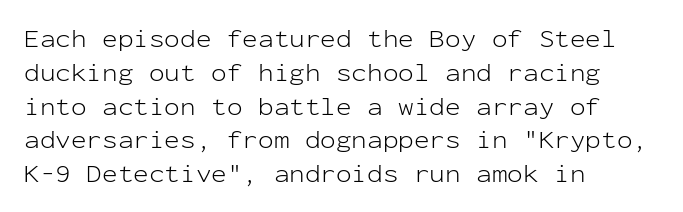
Descenders are the only things crossing below the line. Vertical strokes here are truly vertical. Compared with typical paragraphs, the rows here are spaced about the same. The setting favours the left margin, as ordinary paragraphs usually do.
